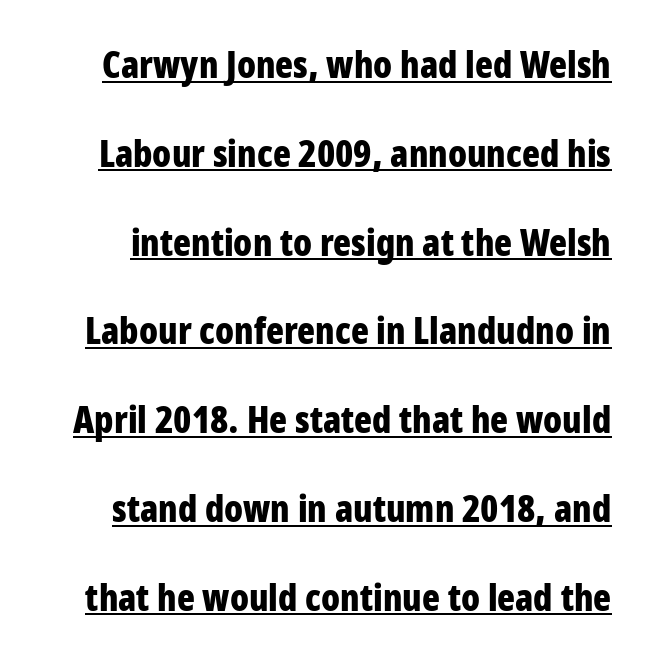
{"serif": "no", "italic": "no", "bold": "yes", "weight": "bold", "width": "condensed", "stroke_contrast": "low", "x_height": "medium", "monospaced": "no", "underline": "yes", "line_spacing": "loose", "line_spacing_ratio": 2.4, "letter_spacing": "normal", "letter_spacing_em": 0.0, "glyph_px": 37}
